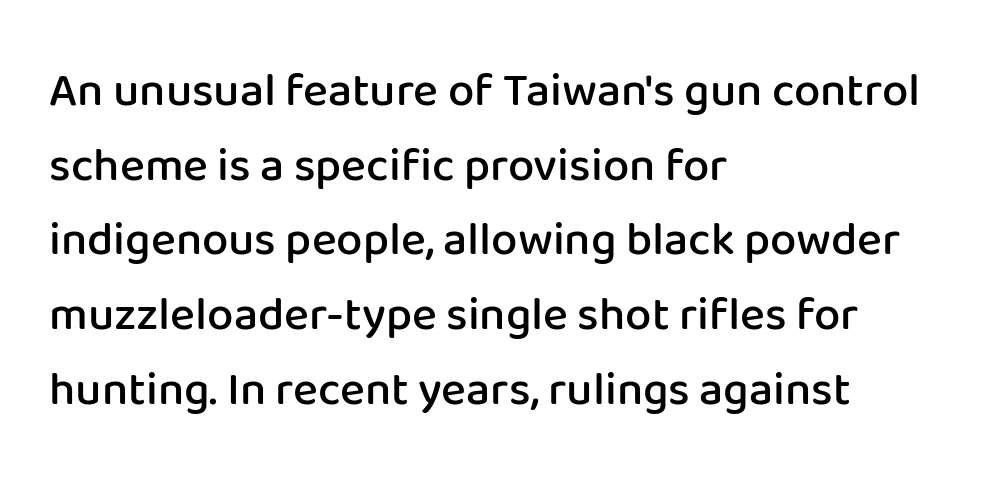
{"serif": "no", "italic": "no", "bold": "semi", "weight": "semibold", "width": "normal", "stroke_contrast": "low", "x_height": "medium", "monospaced": "no", "underline": "no", "align": "left", "line_spacing": "normal", "line_spacing_ratio": 1.59, "letter_spacing": "normal", "letter_spacing_em": 0.0, "glyph_px": 47}
